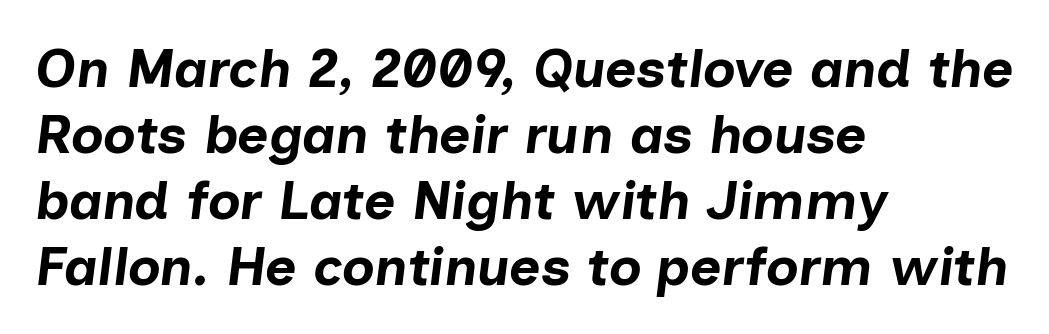
Q: Is the text bold? A: Yes.
Q: Is the text italic (slanted)? A: Yes, it leans right by about 7 degrees.
Q: Is the text underlined? A: No.
Q: How is the paragraph aligned? A: Left-aligned.
Q: Is the spacing between letters normal or unusually wide? A: Normal.
Q: Width (condensed, normal, or wide)? A: Normal.
Q: Stroke contrast? A: Low.
Q: x-height? A: Medium.
Q: Monospaced? A: No.
